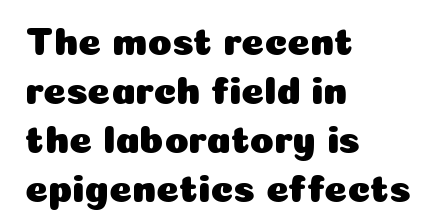
{"serif": "no", "italic": "no", "width": "normal", "stroke_contrast": "low", "x_height": "medium", "monospaced": "no", "underline": "no", "align": "left", "line_spacing": "normal", "line_spacing_ratio": 1.26, "letter_spacing": "normal", "letter_spacing_em": 0.0, "glyph_px": 39}
